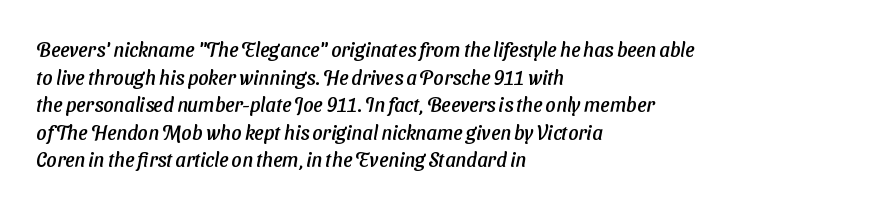
{"underline": "no", "align": "left", "line_spacing": "normal", "line_spacing_ratio": 1.38, "letter_spacing": "normal", "letter_spacing_em": 0.0, "glyph_px": 20}
